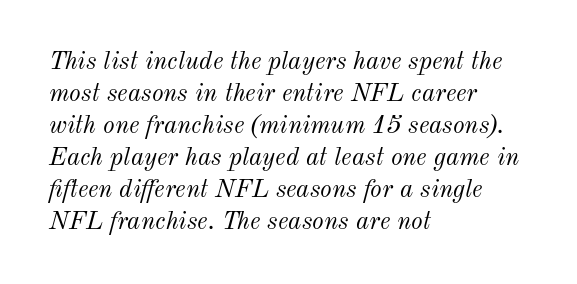
Q: Is the text bold? A: No.
Q: Is the text italic (slanted)? A: Yes, it leans right by about 12 degrees.
Q: Is the text underlined? A: No.
Q: How is the paragraph aligned? A: Left-aligned.
Q: Is the spacing between letters normal or unusually wide? A: Normal.
Q: Is the spacing between lines tight, normal or loose? A: Normal.
